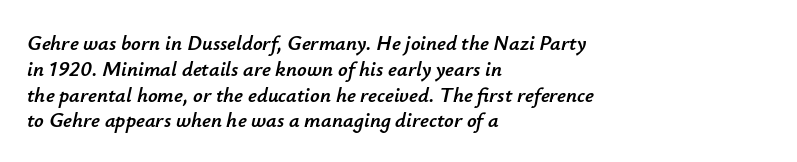
{"italic": "yes", "lean": "right", "slant_degrees": 12, "underline": "no", "align": "left", "line_spacing_ratio": 1.23, "letter_spacing": "normal", "letter_spacing_em": 0.0, "glyph_px": 21}
